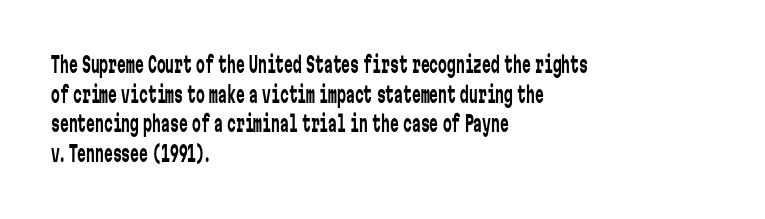
The image shows 22 px text type, upright; set left-aligned, normal line spacing (1.35x), normal letter spacing, not underlined.
